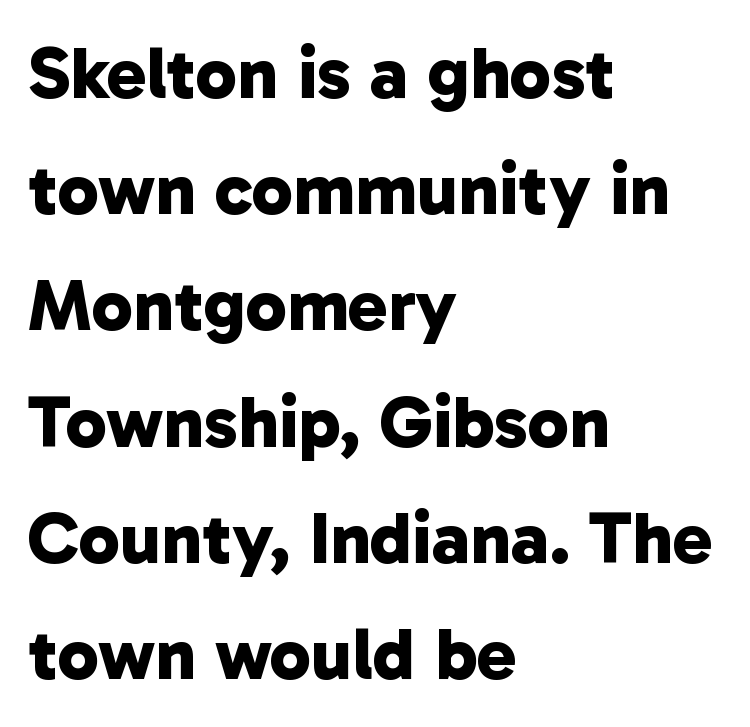
Looks like regular typesetting: each glyph gets only the width it needs. Summary of vertical rhythm: regular, with standard interline spacing. The rendering anchors every line to the left-hand side. Underline: absent. As a designer I'd log this as weight 700, bold. A sans-serif font was chosen for this passage.
